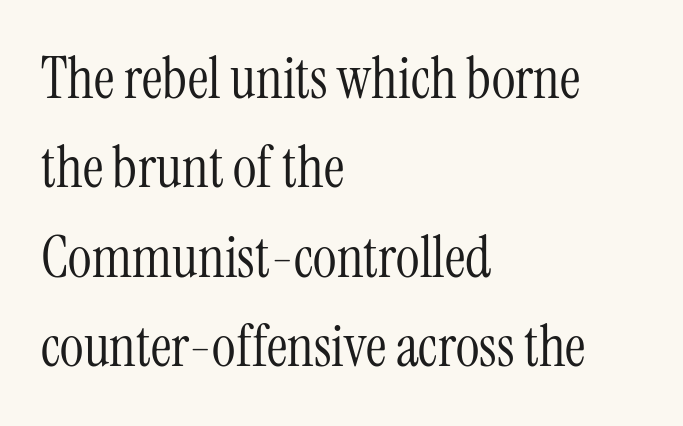
The image shows 57 px light, condensed serif type, upright; set left-aligned, normal line spacing (1.57x), normal letter spacing, not underlined; medium stroke contrast and a medium x-height.
